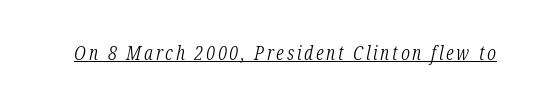
Is this a heavy cut? Hardly; it is regular or lighter. The rendering applies a slant to the glyphs. A baseline rule has been typeset under these characters.
